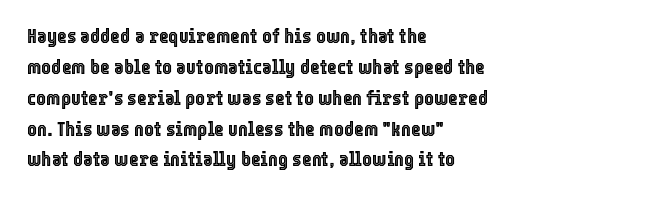
There is no visible air inserted between adjacent glyphs. Alignment: flush left. The words here are not underlined. The axis of the letterforms is exactly vertical. The designer left line spacing at the default.
